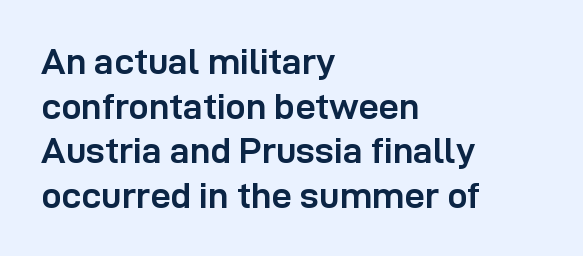
Teacher's note: observe the even left margin — that is flush-left alignment. Every letter is thick-stroked: bold, no question. Compared with typical body copy, the letter spacing here is the same. These lines are composed in type without serifs.
